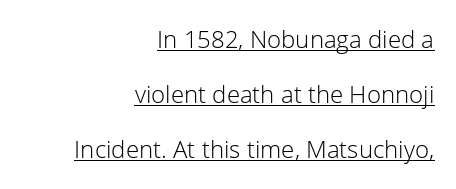
Weight class: somewhere from thin through regular. Where is the straight margin? On the right. Style check: upright. Does a line run under the words? Yes, clearly.
